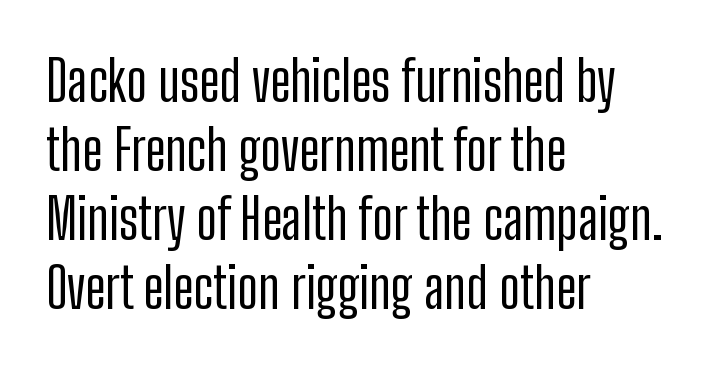
Q: Is the text italic (slanted)? A: No, it is upright.
Q: Is the typeface a serif or a sans-serif typeface? A: Sans-serif.
Q: Is the text underlined? A: No.
Q: How is the paragraph aligned? A: Left-aligned.
Q: Is the spacing between letters normal or unusually wide? A: Normal.
Q: Width (condensed, normal, or wide)? A: Condensed.
Q: Stroke contrast? A: Low.
Q: x-height? A: Medium.
Q: Monospaced? A: No.
